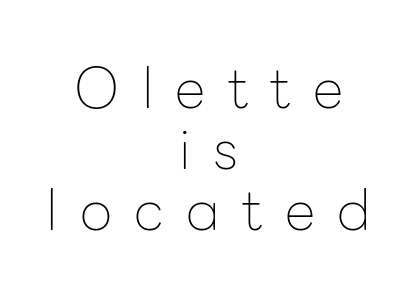
Q: Is the text bold? A: No.
Q: Is the text italic (slanted)? A: No, it is upright.
Q: Is the typeface a serif or a sans-serif typeface? A: Sans-serif.
Q: Is the text underlined? A: No.
Q: How is the paragraph aligned? A: Centered.
Q: Is the spacing between letters normal or unusually wide? A: Unusually wide.
Q: Is the spacing between lines tight, normal or loose? A: Tight.
Q: Width (condensed, normal, or wide)? A: Normal.
Q: Stroke contrast? A: Low.
Q: x-height? A: Medium.
Q: Monospaced? A: No.
